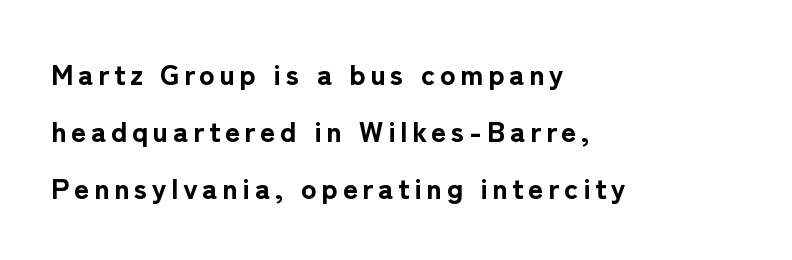
Font category for this specimen: sans-serif. Has an underline been added? It has not. Does the leading feel generous? Absolutely, it's lavish. Character widths vary here, with narrow letters taking less room than wide ones. The letters stand straight up with perfectly vertical stems.
